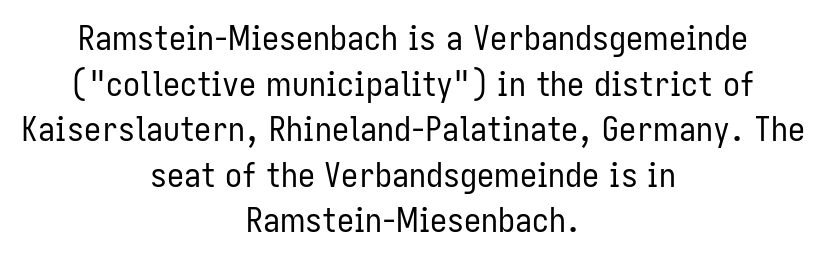
Q: Is the text bold? A: No.
Q: Is the text italic (slanted)? A: No, it is upright.
Q: Is the typeface a serif or a sans-serif typeface? A: Sans-serif.
Q: Is the text underlined? A: No.
Q: How is the paragraph aligned? A: Centered.
Q: Is the spacing between letters normal or unusually wide? A: Normal.
Q: Is the spacing between lines tight, normal or loose? A: Normal.
Q: Width (condensed, normal, or wide)? A: Condensed.
Q: Stroke contrast? A: Low.
Q: x-height? A: Medium.
Q: Monospaced? A: No.
